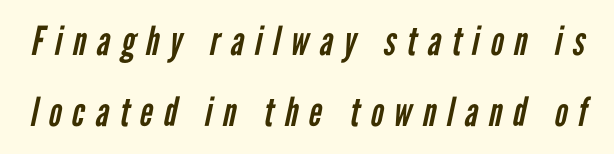
{"serif": "no", "bold": "no", "weight": "regular", "width": "condensed", "stroke_contrast": "low", "x_height": "medium", "monospaced": "no", "underline": "no", "line_spacing_ratio": 1.77, "letter_spacing": "wide", "letter_spacing_em": 0.27, "glyph_px": 40}
